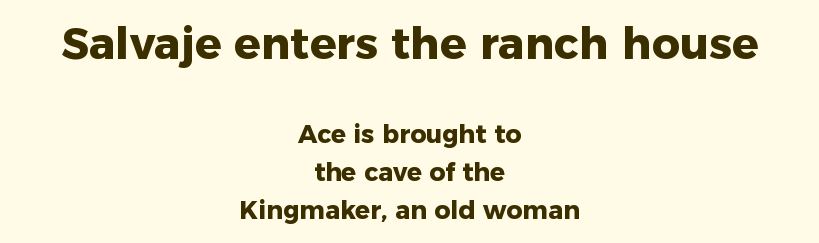
You could not count columns in this text — the font is proportionally spaced. These two chunks differ in scale, with the top chunk taking the larger measure. The strokes are fattened all the way to bold. The passage is arranged like a title page — every line centered. The line-height multiplier appears to be the usual default. The axis of the letterforms is exactly vertical.
